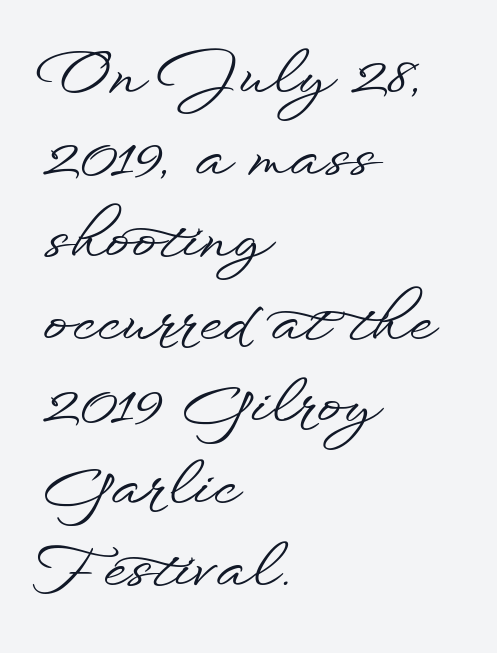
The image shows 60 px wide sans-serif type; set left-aligned, normal line spacing (1.37x), normal letter spacing, not underlined; low stroke contrast and a small x-height.
